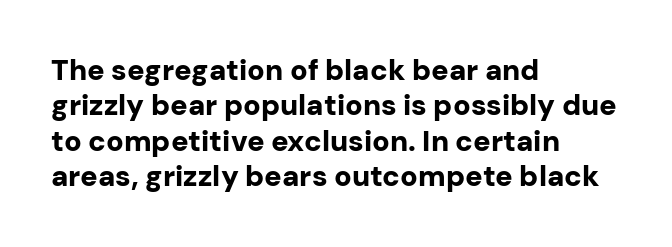
Character widths vary here, with narrow letters taking less room than wide ones. This rendering features lettering with no underline. Short note: letters normally spaced. This sample is left-justified, so line endings fall wherever the words run out.
